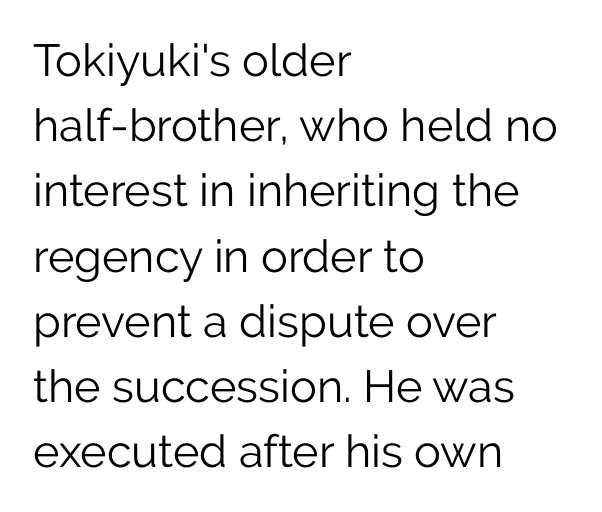
The image shows 45 px light sans-serif type, upright; set left-aligned, normal line spacing (1.45x), normal letter spacing, not underlined; low stroke contrast and a medium x-height.
